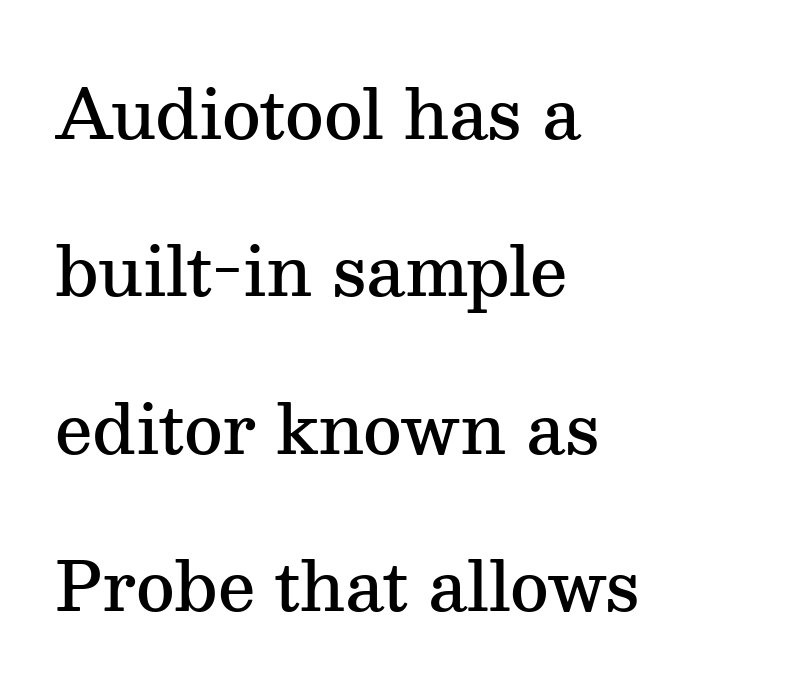
The image shows 67 px semibold serif type, upright; set left-aligned, loose line spacing (2.35x), normal letter spacing, not underlined; medium stroke contrast and a medium x-height.
